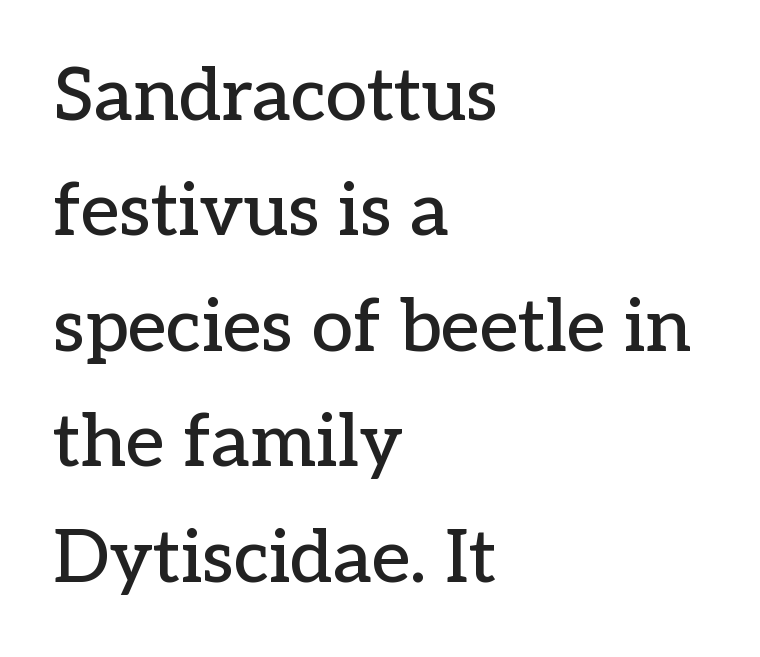
{"serif": "yes", "italic": "no", "width": "normal", "stroke_contrast": "low", "x_height": "medium", "monospaced": "no", "underline": "no", "align": "left", "line_spacing": "normal", "line_spacing_ratio": 1.56, "letter_spacing": "normal", "letter_spacing_em": 0.0, "glyph_px": 74}
